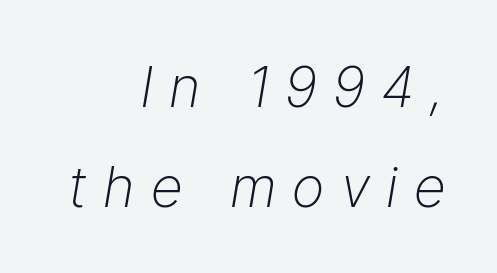
{"italic": "yes", "lean": "right", "slant_degrees": 9, "bold": "no", "weight": "light", "width": "normal", "stroke_contrast": "low", "x_height": "medium", "monospaced": "no", "underline": "no", "align": "right", "line_spacing_ratio": 1.78, "letter_spacing": "wide", "letter_spacing_em": 0.29, "glyph_px": 56}
